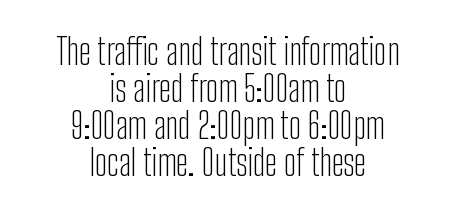
{"serif": "no", "italic": "no", "bold": "no", "weight": "light", "width": "condensed", "stroke_contrast": "low", "x_height": "medium", "monospaced": "no", "underline": "no", "align": "center", "line_spacing": "tight", "line_spacing_ratio": 1.03, "letter_spacing": "normal", "letter_spacing_em": 0.0, "glyph_px": 36}
